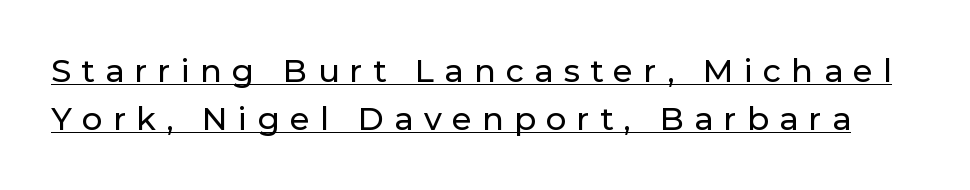
{"serif": "no", "italic": "no", "width": "normal", "stroke_contrast": "low", "x_height": "medium", "monospaced": "no", "underline": "yes", "line_spacing": "normal", "line_spacing_ratio": 1.49, "letter_spacing": "wide", "letter_spacing_em": 0.32, "glyph_px": 32}
